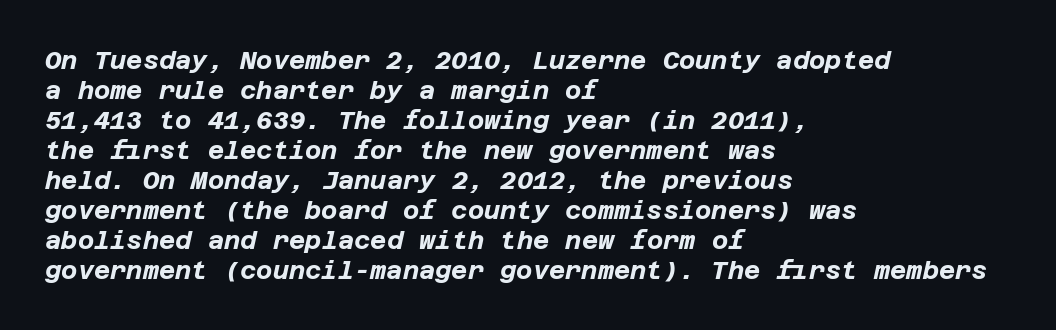
Q: Is the text bold? A: Yes.
Q: Is the text italic (slanted)? A: Yes, it leans right by about 12 degrees.
Q: Is the text underlined? A: No.
Q: How is the paragraph aligned? A: Left-aligned.
Q: Is the spacing between letters normal or unusually wide? A: Normal.
